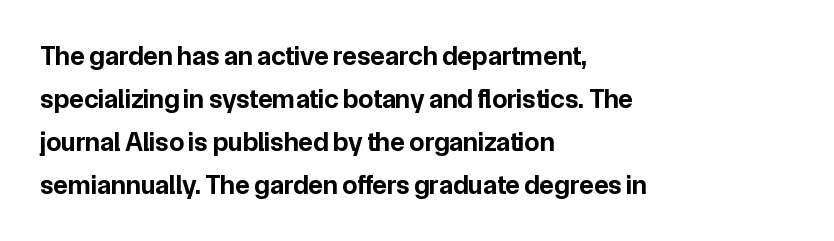
Q: Is the text bold? A: Yes.
Q: Is the text italic (slanted)? A: No, it is upright.
Q: Is the text underlined? A: No.
Q: How is the paragraph aligned? A: Left-aligned.
Q: Is the spacing between letters normal or unusually wide? A: Normal.
Q: Is the spacing between lines tight, normal or loose? A: Normal.
